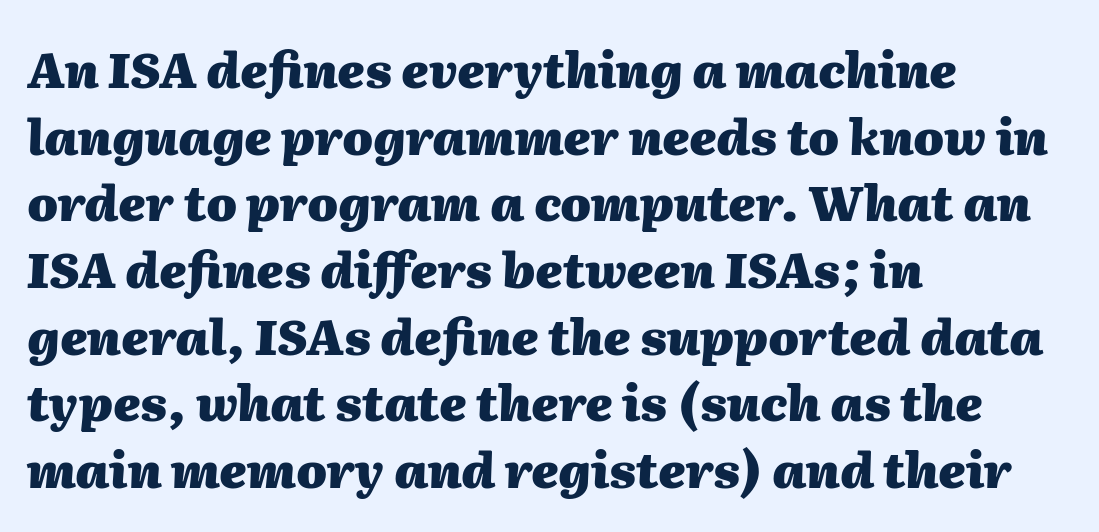
The designer left line spacing at the default. Compared with a centered layout, this one pins lines to the left instead. The face used here has the dense, thick strokes of a bold. Looks like regular typesetting: each glyph gets only the width it needs. This rendering features lettering with no underline. The font's italic variant was chosen for this text.
